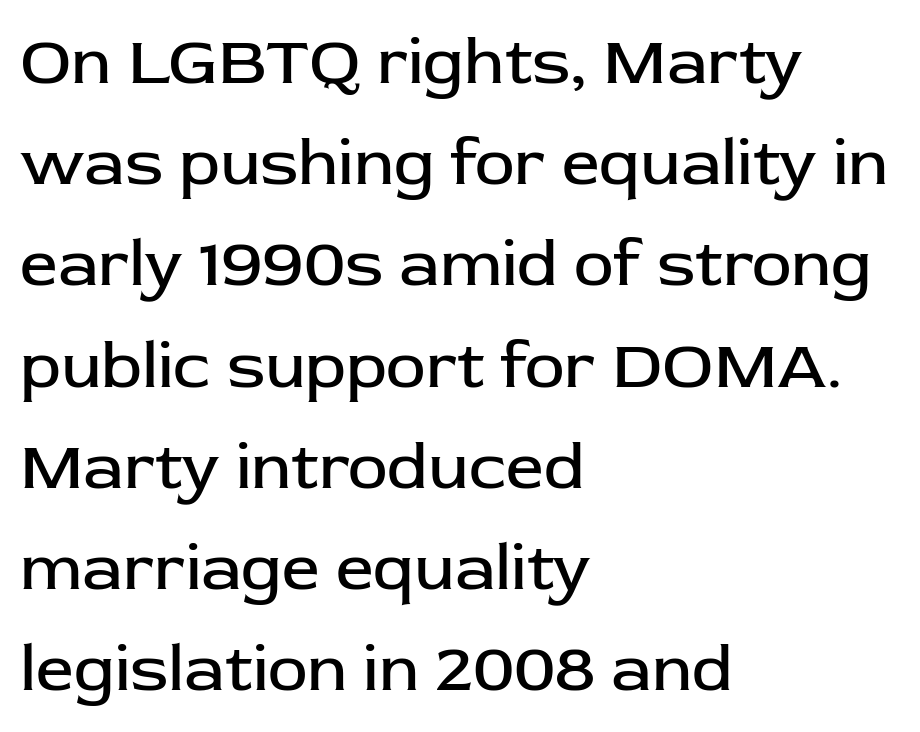
{"serif": "no", "italic": "no", "bold": "no", "weight": "regular", "width": "normal", "stroke_contrast": "low", "x_height": "medium", "monospaced": "no", "underline": "no", "align": "left", "line_spacing": "normal", "line_spacing_ratio": 1.51, "letter_spacing": "normal", "letter_spacing_em": 0.0, "glyph_px": 67}
